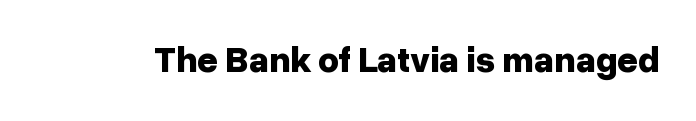
{"serif": "no", "italic": "no", "bold": "yes", "weight": "bold", "width": "normal", "stroke_contrast": "low", "x_height": "medium", "monospaced": "no", "underline": "no", "letter_spacing": "normal", "letter_spacing_em": 0.0, "glyph_px": 36}
